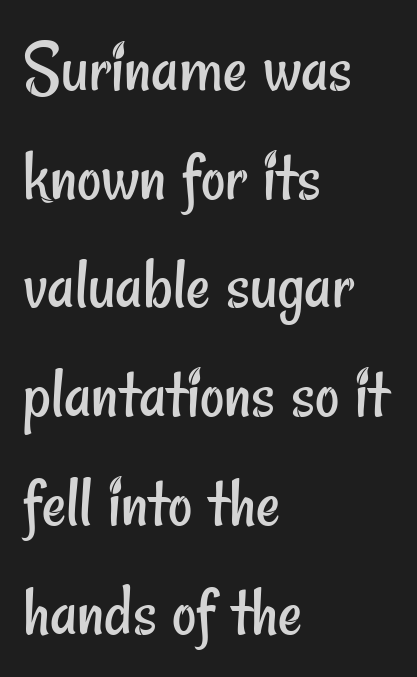
The image shows 75 px regular-weight, condensed sans-serif type; set left-aligned, normal line spacing (1.45x), normal letter spacing, not underlined; low stroke contrast and a small x-height.
